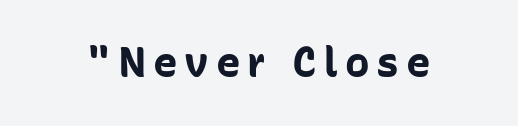
The image shows 41 px bold sans-serif type, upright; set not underlined; low stroke contrast and a medium x-height.
